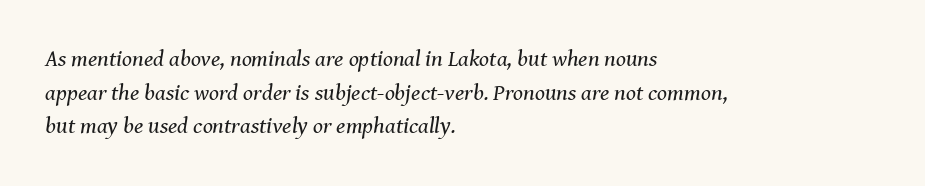
Here the glyphs are tracked normally, forming tight word shapes. Rule under the text: the space is simply empty. The cut favours lightness, reaching ordinary text weight at its darkest. These lines sit exactly where default settings would place them.
